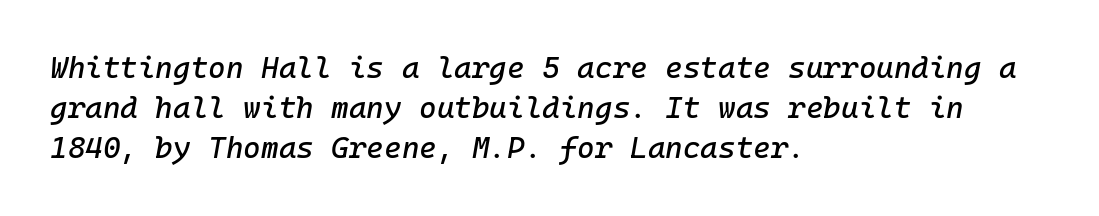
The image shows 30 px text type, italic (leaning right); set left-aligned, normal line spacing (1.33x), normal letter spacing, not underlined; low stroke contrast and a medium x-height.
